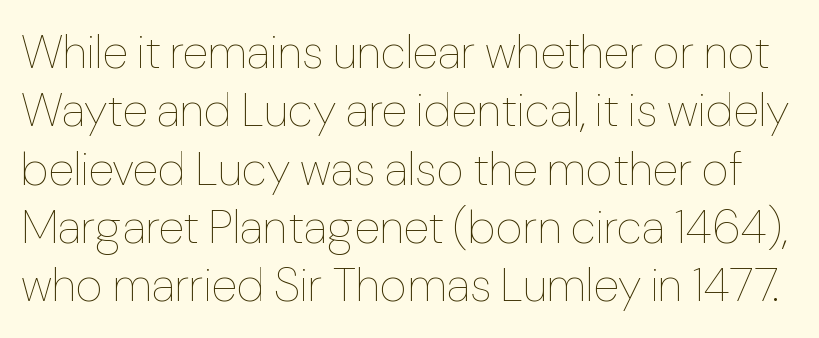
The image shows 47 px thin type, upright; set line spacing 1.24x, normal letter spacing, not underlined; low stroke contrast and a medium x-height.
